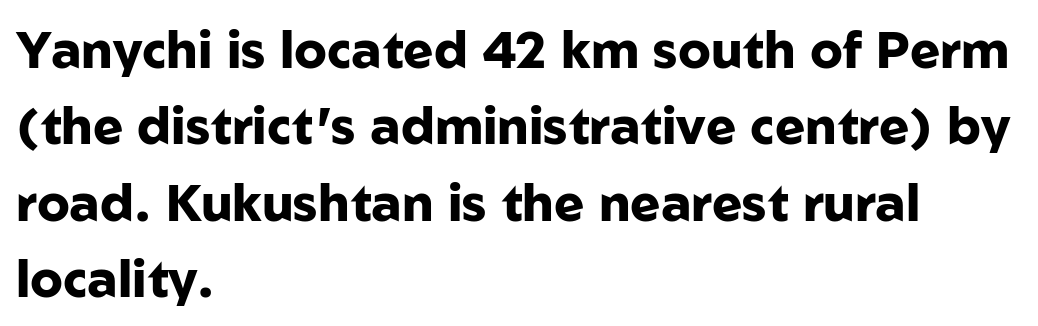
Q: Is the text bold? A: Yes.
Q: Is the text italic (slanted)? A: No, it is upright.
Q: Is the typeface a serif or a sans-serif typeface? A: Sans-serif.
Q: Is the text underlined? A: No.
Q: How is the paragraph aligned? A: Left-aligned.
Q: Is the spacing between letters normal or unusually wide? A: Normal.
Q: Is the spacing between lines tight, normal or loose? A: Normal.
Q: Width (condensed, normal, or wide)? A: Normal.
Q: Stroke contrast? A: Low.
Q: x-height? A: Medium.
Q: Monospaced? A: No.
